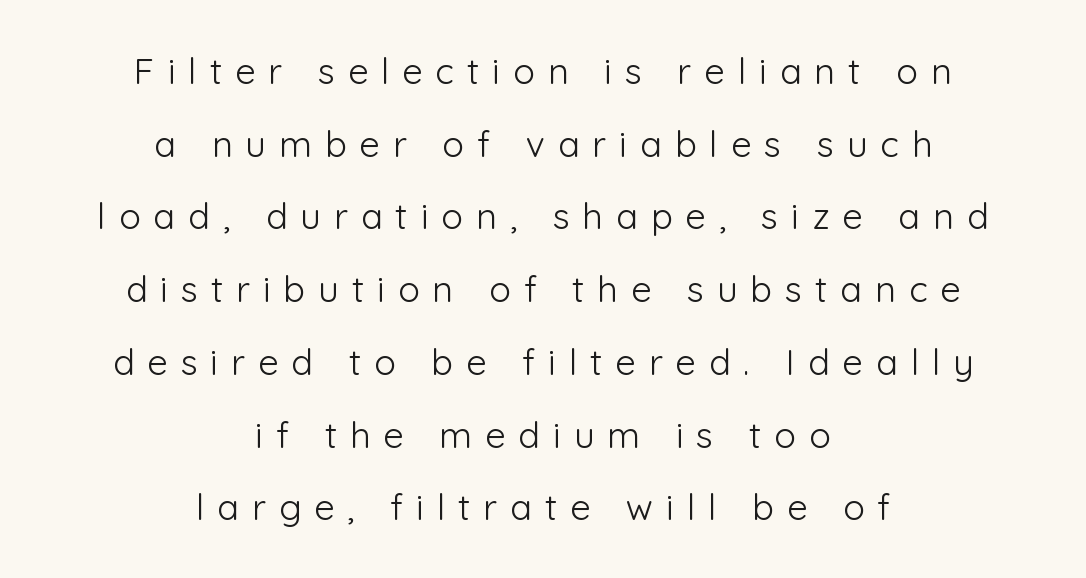
{"serif": "no", "italic": "no", "bold": "no", "weight": "light", "width": "normal", "stroke_contrast": "low", "x_height": "medium", "monospaced": "no", "underline": "no", "align": "center", "line_spacing": "loose", "line_spacing_ratio": 2.02, "letter_spacing": "wide", "letter_spacing_em": 0.36, "glyph_px": 36}
